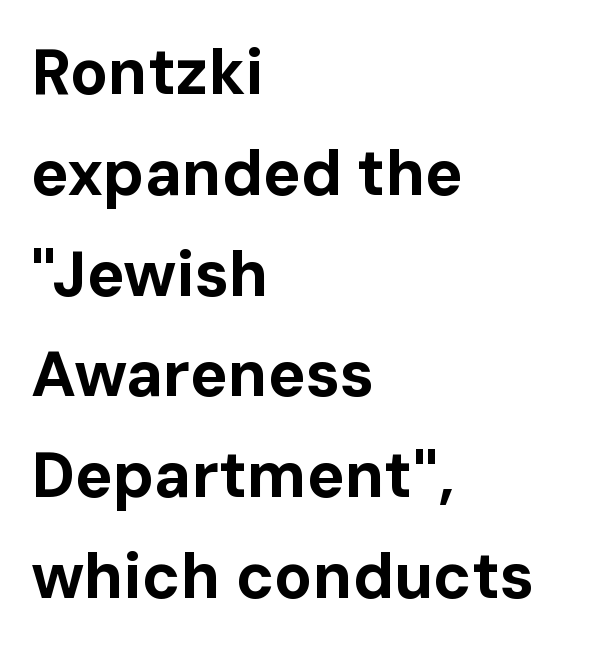
Letterform terminals end flat and unadorned throughout the passage. Type without underlining. Look at the stroke-to-counter ratio: heavy, a bold. Note the varied advance widths — an 'i' is clearly narrower than an 'm'. The paragraph shown leans on its left margin.
